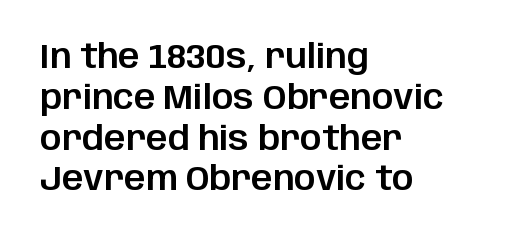
The image shows 34 px sans-serif type, upright; set left-aligned, line spacing 1.2x, normal letter spacing, not underlined; low stroke contrast and a large x-height.
